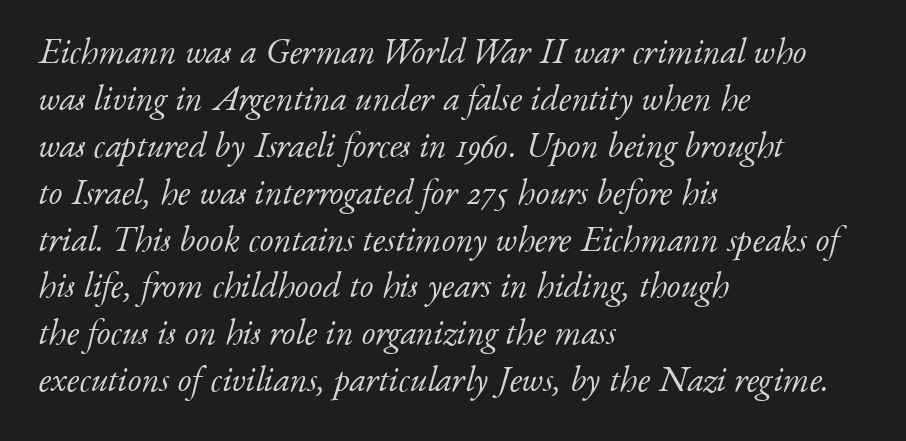
Q: Is the text bold? A: No.
Q: Is the text italic (slanted)? A: Yes, it leans right by about 17 degrees.
Q: Is the typeface a serif or a sans-serif typeface? A: Serif.
Q: Is the text underlined? A: No.
Q: How is the paragraph aligned? A: Left-aligned.
Q: Is the spacing between letters normal or unusually wide? A: Normal.
Q: Is the spacing between lines tight, normal or loose? A: Normal.
Q: Width (condensed, normal, or wide)? A: Normal.
Q: Stroke contrast? A: Low.
Q: x-height? A: Small.
Q: Monospaced? A: No.
